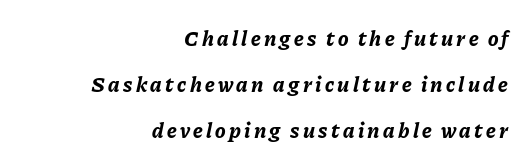
Q: Is the text bold? A: Yes.
Q: Is the text italic (slanted)? A: Yes, it leans right by about 11 degrees.
Q: Is the text underlined? A: No.
Q: How is the paragraph aligned? A: Right-aligned.
Q: Is the spacing between lines tight, normal or loose? A: Loose.
